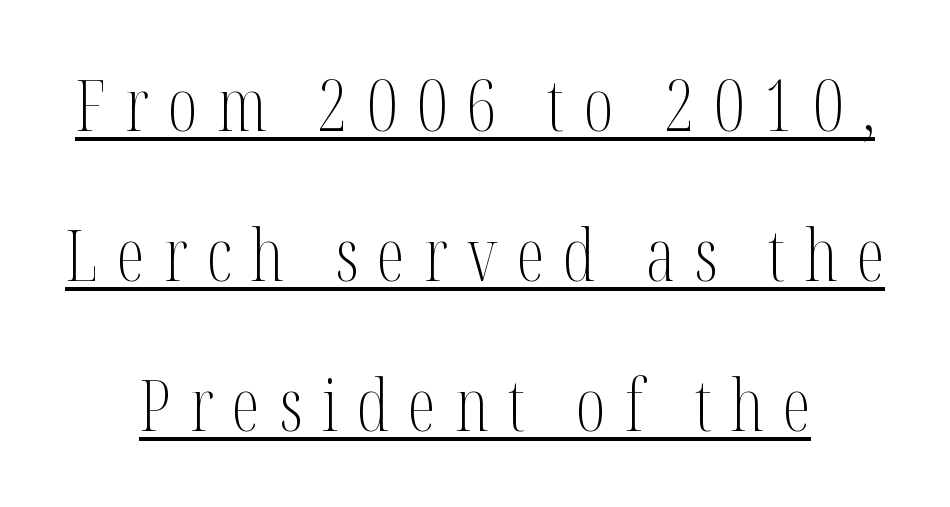
Q: Is the text bold? A: No.
Q: Is the text italic (slanted)? A: No, it is upright.
Q: Is the typeface a serif or a sans-serif typeface? A: Serif.
Q: Is the text underlined? A: Yes.
Q: Is the spacing between letters normal or unusually wide? A: Unusually wide.
Q: Is the spacing between lines tight, normal or loose? A: Loose.
Q: Width (condensed, normal, or wide)? A: Condensed.
Q: Stroke contrast? A: Medium.
Q: x-height? A: Medium.
Q: Monospaced? A: No.
